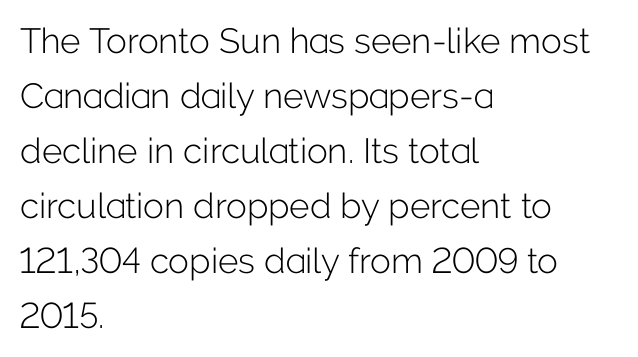
{"serif": "no", "italic": "no", "bold": "no", "weight": "light", "width": "normal", "stroke_contrast": "low", "x_height": "medium", "monospaced": "no", "underline": "no", "align": "left", "line_spacing": "normal", "line_spacing_ratio": 1.57, "letter_spacing": "normal", "letter_spacing_em": 0.0, "glyph_px": 35}
